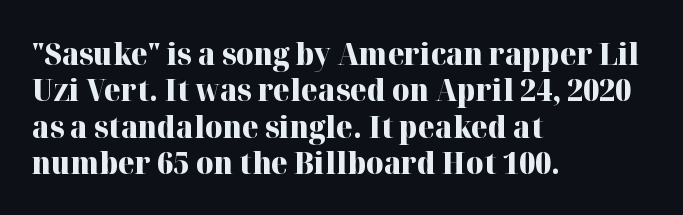
The image shows 30 px heavy serif type, upright; set left-aligned, line spacing 1.21x, normal letter spacing, not underlined; high stroke contrast and a medium x-height.
